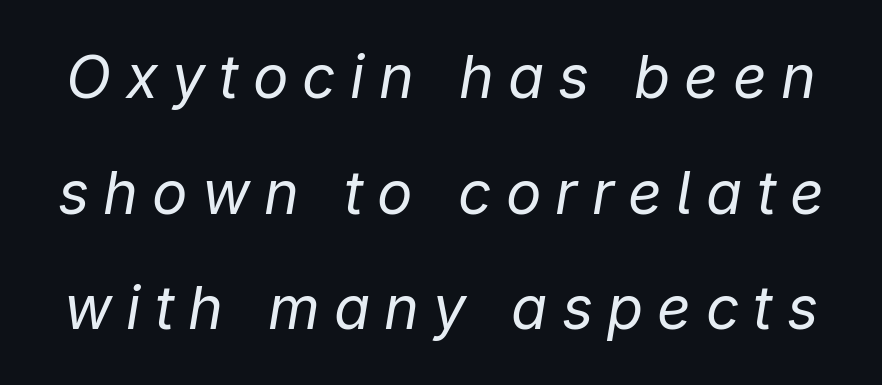
{"italic": "yes", "lean": "right", "slant_degrees": 9, "bold": "no", "weight": "regular", "width": "normal", "stroke_contrast": "low", "x_height": "medium", "monospaced": "no", "underline": "no", "line_spacing": "loose", "line_spacing_ratio": 1.96, "letter_spacing": "wide", "letter_spacing_em": 0.24, "glyph_px": 59}
